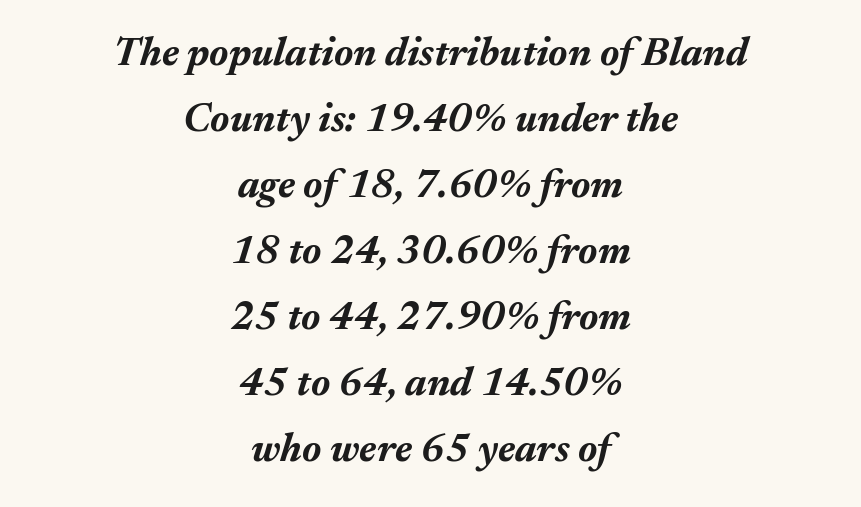
Q: Is the text bold? A: Yes.
Q: Is the text italic (slanted)? A: Yes, it leans right by about 17 degrees.
Q: Is the text underlined? A: No.
Q: How is the paragraph aligned? A: Centered.
Q: Is the spacing between letters normal or unusually wide? A: Normal.
Q: Is the spacing between lines tight, normal or loose? A: Normal.
Q: Width (condensed, normal, or wide)? A: Normal.
Q: Stroke contrast? A: Medium.
Q: x-height? A: Medium.
Q: Monospaced? A: No.
